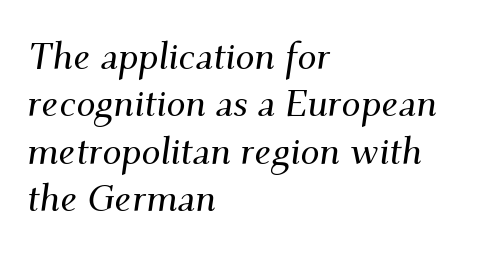
{"serif": "yes", "italic": "yes", "lean": "right", "slant_degrees": 9, "width": "normal", "stroke_contrast": "medium", "x_height": "small", "monospaced": "no", "underline": "no", "align": "left", "line_spacing": "normal", "line_spacing_ratio": 1.25, "letter_spacing": "normal", "letter_spacing_em": 0.0, "glyph_px": 38}
